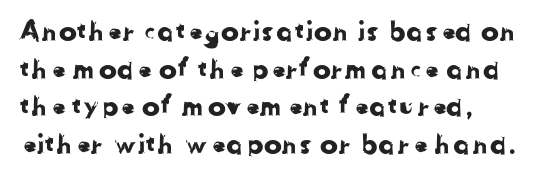
Q: Is the text underlined? A: No.
Q: How is the paragraph aligned? A: Left-aligned.
Q: Is the spacing between letters normal or unusually wide? A: Normal.
Q: Is the spacing between lines tight, normal or loose? A: Normal.
